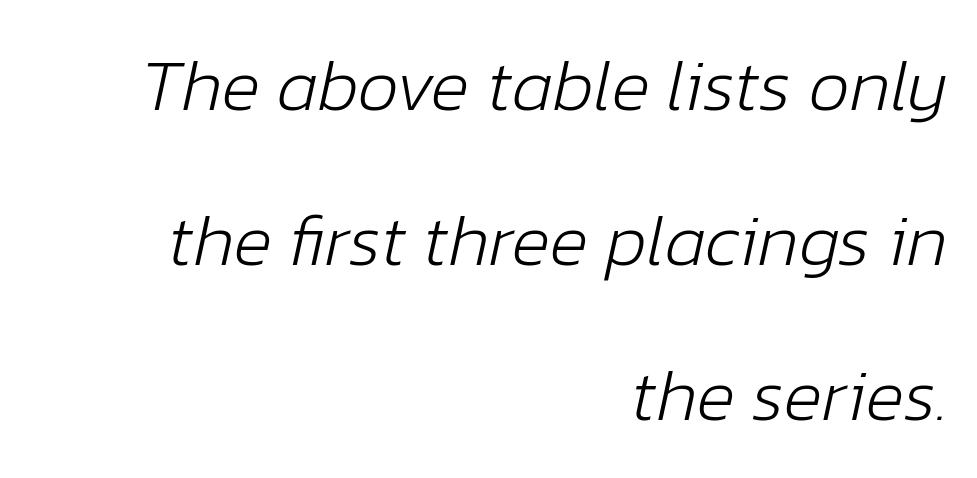
Q: Is the text bold? A: No.
Q: Is the text italic (slanted)? A: Yes, it leans right by about 12 degrees.
Q: Is the text underlined? A: No.
Q: How is the paragraph aligned? A: Right-aligned.
Q: Is the spacing between letters normal or unusually wide? A: Normal.
Q: Is the spacing between lines tight, normal or loose? A: Loose.
Q: Width (condensed, normal, or wide)? A: Normal.
Q: Stroke contrast? A: Low.
Q: x-height? A: Medium.
Q: Monospaced? A: No.
